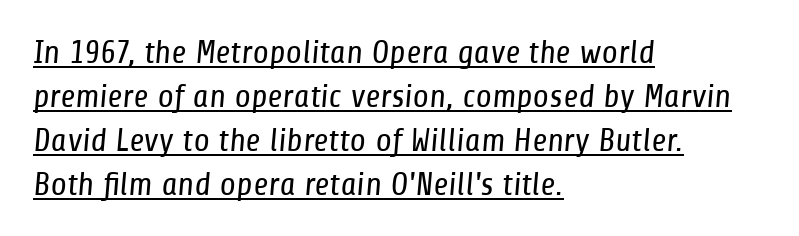
Q: Is the text bold? A: No.
Q: Is the typeface a serif or a sans-serif typeface? A: Sans-serif.
Q: Is the text underlined? A: Yes.
Q: How is the paragraph aligned? A: Left-aligned.
Q: Is the spacing between letters normal or unusually wide? A: Normal.
Q: Is the spacing between lines tight, normal or loose? A: Normal.
Q: Width (condensed, normal, or wide)? A: Condensed.
Q: Stroke contrast? A: Low.
Q: x-height? A: Medium.
Q: Monospaced? A: No.
